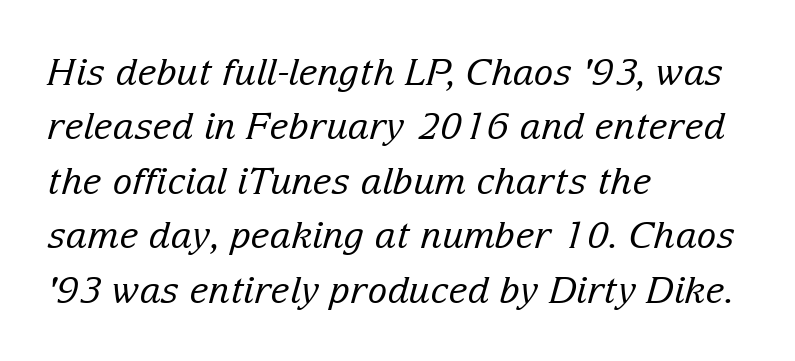
The image shows 37 px regular-weight serif type, italic (leaning right); set left-aligned, normal line spacing (1.47x), normal letter spacing, not underlined; low stroke contrast and a medium x-height.
